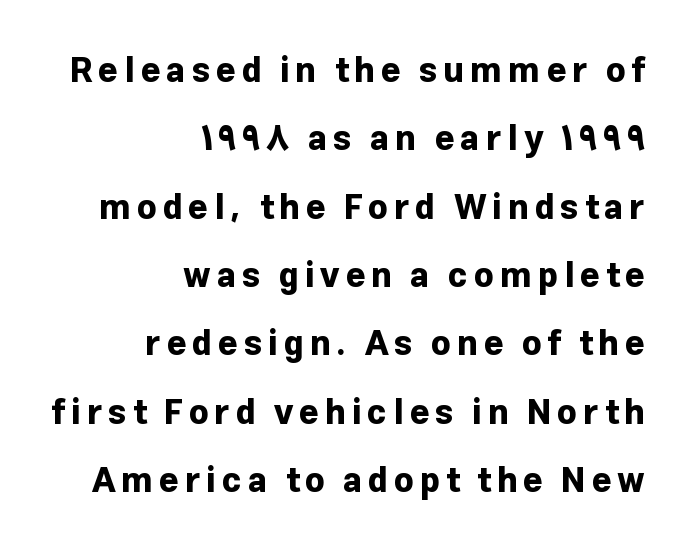
Q: Is the text bold? A: Yes.
Q: Is the text italic (slanted)? A: No, it is upright.
Q: Is the typeface a serif or a sans-serif typeface? A: Sans-serif.
Q: Is the text underlined? A: No.
Q: How is the paragraph aligned? A: Right-aligned.
Q: Is the spacing between lines tight, normal or loose? A: Loose.
Q: Width (condensed, normal, or wide)? A: Normal.
Q: Stroke contrast? A: Low.
Q: x-height? A: Medium.
Q: Monospaced? A: No.
